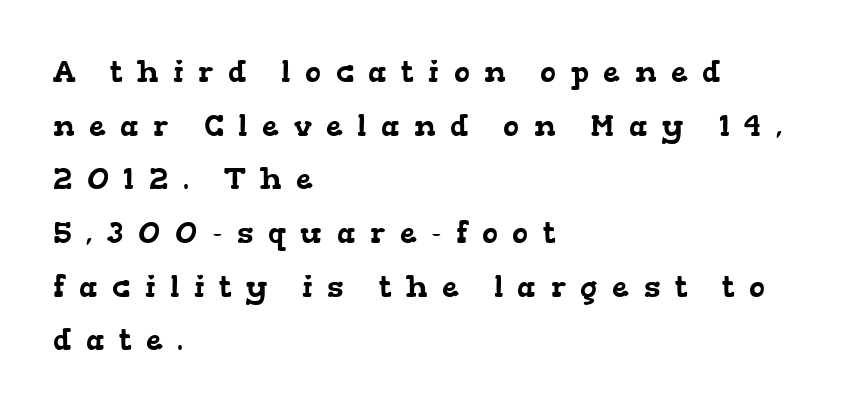
Has an underline been added? It has not. Are there feet on the stems? There are — it's a serif. Caption: expanded tracking, letters set apart. Line beginnings align vertically; line endings do not. Varying glyph widths throughout — classic text-font behaviour.
